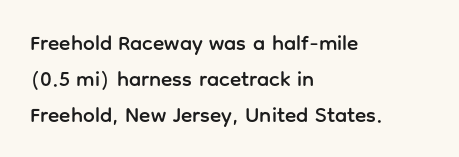
{"italic": "no", "underline": "no", "align": "left", "line_spacing_ratio": 1.71, "letter_spacing": "normal", "letter_spacing_em": 0.0, "glyph_px": 21}
